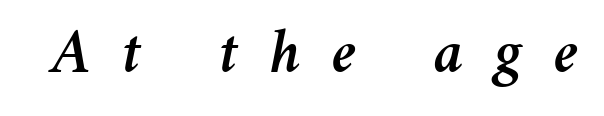
Q: Is the text italic (slanted)? A: Yes, it leans right by about 11 degrees.
Q: Is the text underlined? A: No.
Q: Is the spacing between letters normal or unusually wide? A: Unusually wide.
Q: Width (condensed, normal, or wide)? A: Normal.
Q: Stroke contrast? A: Medium.
Q: x-height? A: Medium.
Q: Monospaced? A: No.
